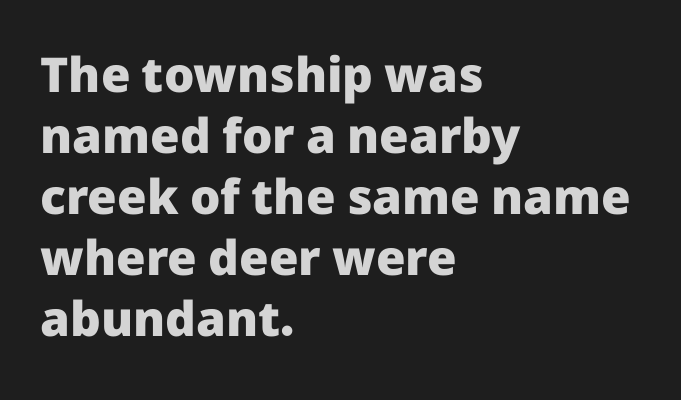
Horizontal alignment here is leftward, the default for most running prose. Observe the ordinary spacing: letters are neighbours, not strangers. The specimen omits any rule beneath the text block's lines. I'd describe the lettering as bold — thick and assertive. Each new line begins a customary step beneath the previous one. Regarding serifs, this sample does without them.
